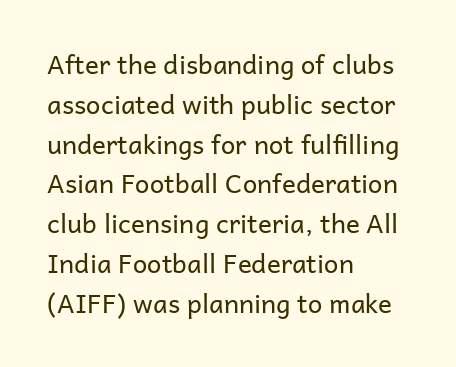
{"italic": "no", "bold": "no", "underline": "no", "align": "left", "line_spacing": "normal", "line_spacing_ratio": 1.53, "letter_spacing": "normal", "letter_spacing_em": 0.0, "glyph_px": 26}
